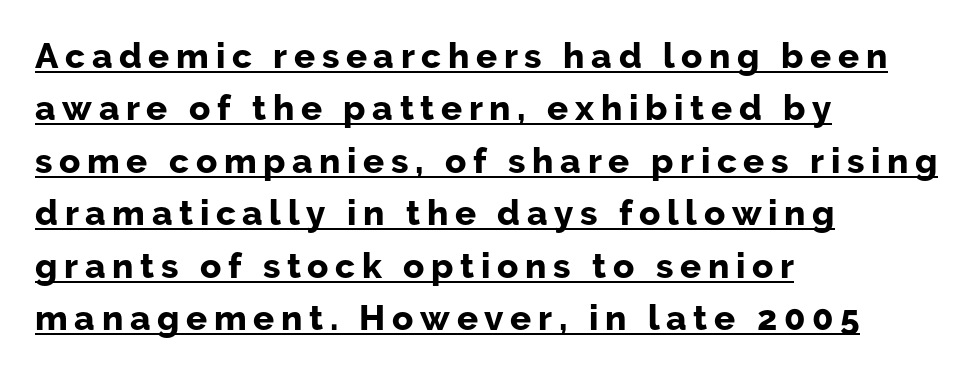
The image shows 35 px bold sans-serif type, upright; set left-aligned, normal line spacing (1.5x), underlined; low stroke contrast and a medium x-height.
